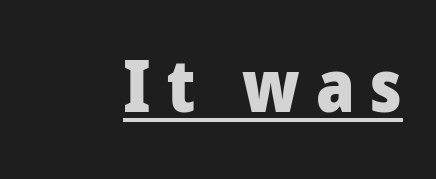
The text was rendered using a sans face with plain stroke endings. Does the lettering tilt? It doesn't — this is upright. The face used here is proportionally spaced, like ordinary book or web type. The specimen includes a rule beneath the text block's lines. Substantial extra tracking has been applied to these lines.
